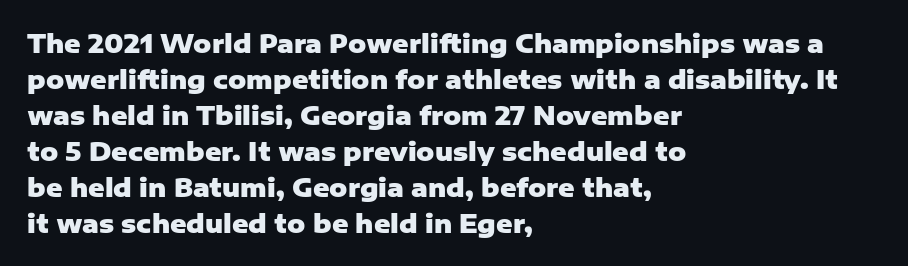
Nope, not italic — everything's standing straight. A normal amount of white space separates one row of letters from the next. Pretty heavy lettering here — definitely bold. Line starts are locked; line ends wander. Tracking here is standard; glyphs follow each other at the usual distance. Decoration check: the copy has no underline.
